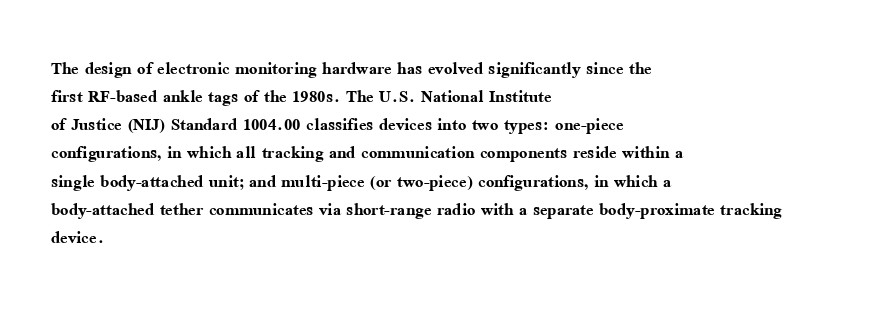
{"italic": "no", "bold": "yes", "underline": "no", "align": "left", "line_spacing": "normal", "line_spacing_ratio": 1.28, "letter_spacing": "normal", "letter_spacing_em": 0.0, "glyph_px": 22}
